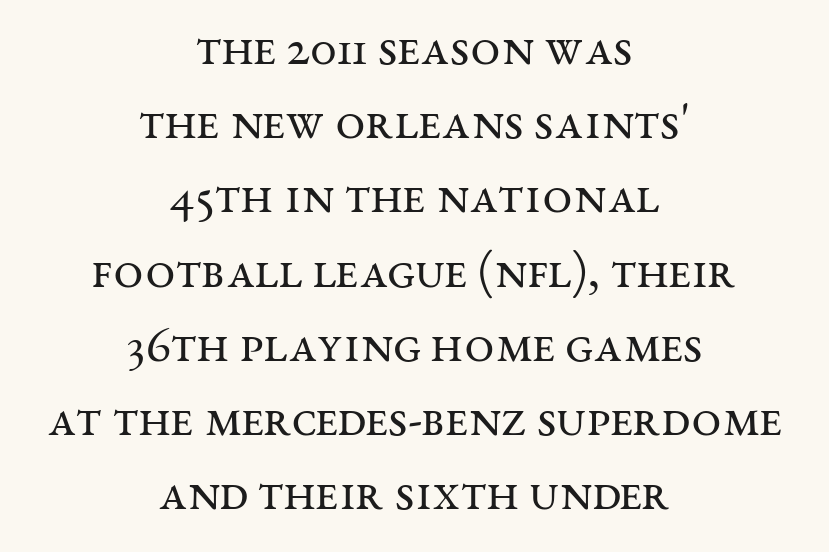
The image shows 53 px regular-weight, wide serif type, upright; set centered, normal line spacing (1.4x), normal letter spacing, not underlined; medium stroke contrast and a large x-height.
